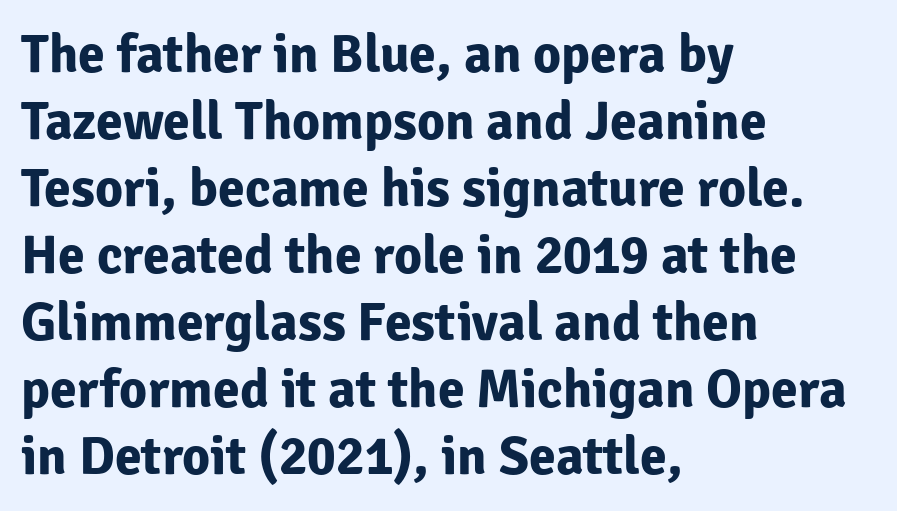
{"serif": "no", "italic": "no", "bold": "yes", "weight": "bold", "width": "normal", "stroke_contrast": "low", "x_height": "medium", "monospaced": "no", "underline": "no", "align": "left", "line_spacing_ratio": 1.24, "letter_spacing": "normal", "letter_spacing_em": 0.0, "glyph_px": 54}
